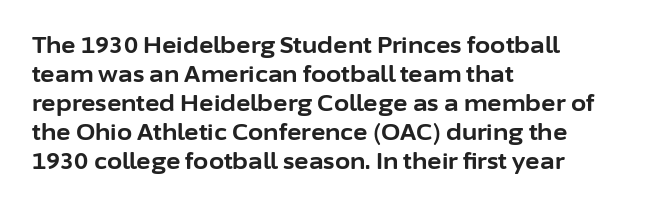
Q: Is the text bold? A: Yes.
Q: Is the text italic (slanted)? A: No, it is upright.
Q: Is the text underlined? A: No.
Q: How is the paragraph aligned? A: Left-aligned.
Q: Is the spacing between letters normal or unusually wide? A: Normal.
Q: Is the spacing between lines tight, normal or loose? A: Normal.
